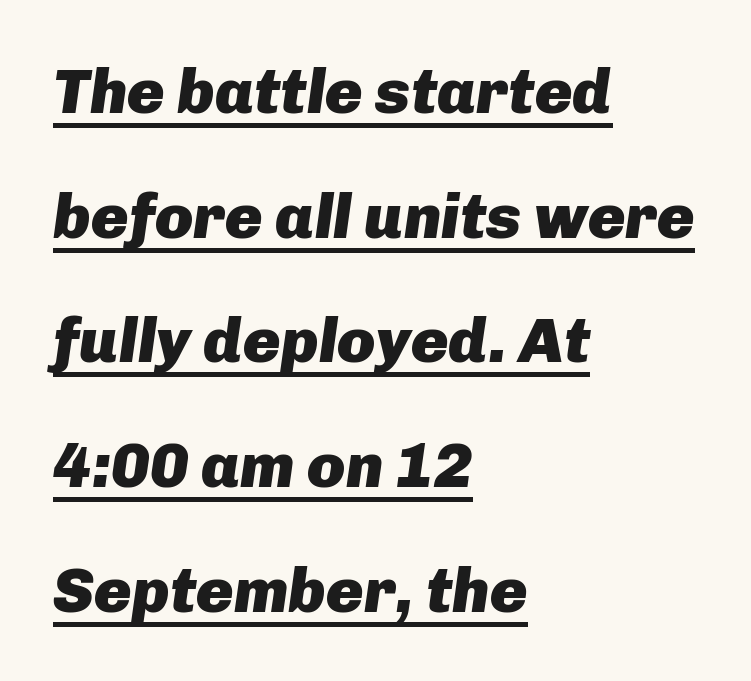
The image shows 63 px heavy type, italic (leaning right); set left-aligned, loose line spacing (1.98x), normal letter spacing, underlined; low stroke contrast and a medium x-height.
